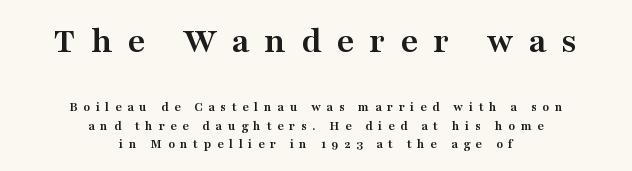
Q: Is the text bold? A: Yes.
Q: Is the text italic (slanted)? A: No, it is upright.
Q: Is the typeface a serif or a sans-serif typeface? A: Serif.
Q: Is the text underlined? A: No.
Q: How is the paragraph aligned? A: Centered.
Q: Is the spacing between letters normal or unusually wide? A: Unusually wide.
Q: Is the spacing between lines tight, normal or loose? A: Normal.
Q: Which block of text is set in a larger size, the first (top) or the second (bottom)? A: The first (top) one.
Q: Width (condensed, normal, or wide)? A: Wide.
Q: Stroke contrast? A: Medium.
Q: x-height? A: Medium.
Q: Monospaced? A: No.
